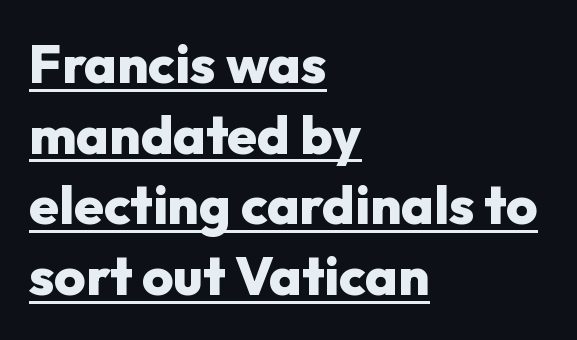
The image shows 54 px heavy sans-serif type, upright; set left-aligned, normal line spacing (1.31x), normal letter spacing, underlined; low stroke contrast and a medium x-height.
